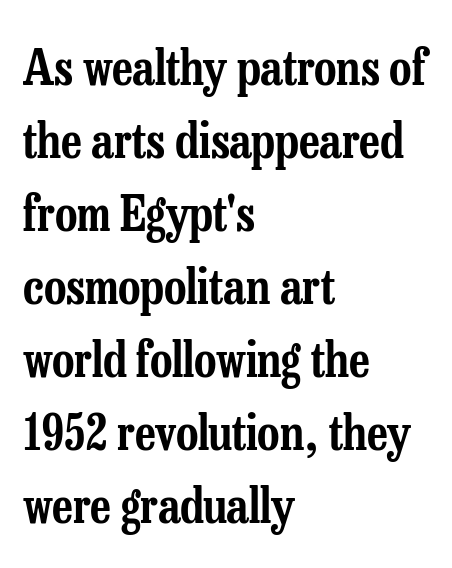
Q: Is the text italic (slanted)? A: No, it is upright.
Q: Is the typeface a serif or a sans-serif typeface? A: Serif.
Q: Is the text underlined? A: No.
Q: How is the paragraph aligned? A: Left-aligned.
Q: Is the spacing between letters normal or unusually wide? A: Normal.
Q: Is the spacing between lines tight, normal or loose? A: Normal.
Q: Width (condensed, normal, or wide)? A: Condensed.
Q: Stroke contrast? A: Low.
Q: x-height? A: Medium.
Q: Monospaced? A: No.
